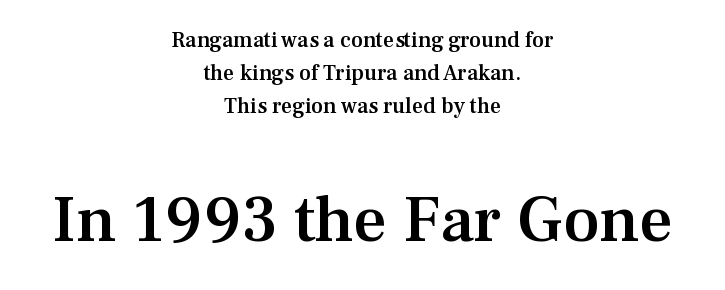
Q: Is the text bold? A: Semi-bold.
Q: Is the text italic (slanted)? A: No, it is upright.
Q: Is the typeface a serif or a sans-serif typeface? A: Serif.
Q: Is the text underlined? A: No.
Q: How is the paragraph aligned? A: Centered.
Q: Is the spacing between letters normal or unusually wide? A: Normal.
Q: Is the spacing between lines tight, normal or loose? A: Normal.
Q: Which block of text is set in a larger size, the first (top) or the second (bottom)? A: The second (bottom) one.
Q: Width (condensed, normal, or wide)? A: Normal.
Q: Stroke contrast? A: Medium.
Q: x-height? A: Medium.
Q: Monospaced? A: No.
